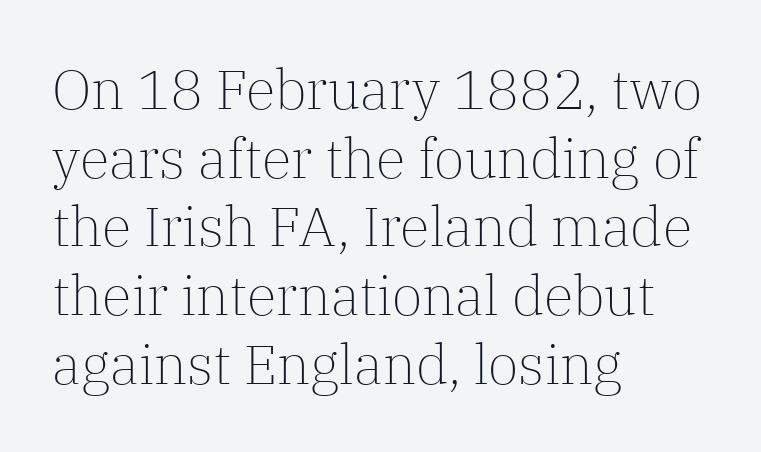
Q: Is the text bold? A: No.
Q: Is the text italic (slanted)? A: No, it is upright.
Q: Is the typeface a serif or a sans-serif typeface? A: Serif.
Q: Is the text underlined? A: No.
Q: How is the paragraph aligned? A: Left-aligned.
Q: Is the spacing between letters normal or unusually wide? A: Normal.
Q: Is the spacing between lines tight, normal or loose? A: Normal.
Q: Width (condensed, normal, or wide)? A: Normal.
Q: Stroke contrast? A: Low.
Q: x-height? A: Medium.
Q: Monospaced? A: No.
